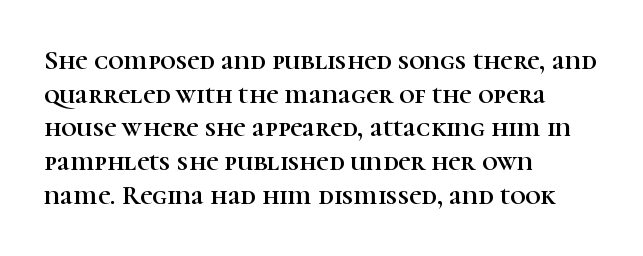
The image shows 27 px text type, upright; set left-aligned, normal line spacing (1.25x), normal letter spacing, not underlined.
